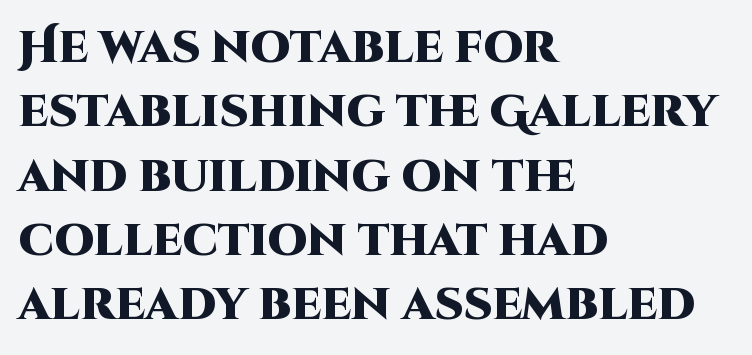
{"serif": "no", "italic": "no", "bold": "yes", "weight": "heavy", "width": "normal", "stroke_contrast": "high", "x_height": "large", "monospaced": "no", "underline": "no", "align": "left", "line_spacing": "normal", "line_spacing_ratio": 1.43, "letter_spacing": "normal", "letter_spacing_em": 0.0, "glyph_px": 45}
